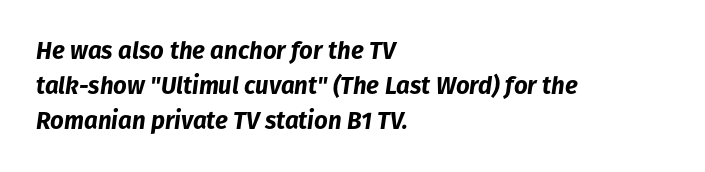
Inter-character spacing is left at the font's built-in metrics. A typesetter would mark this as italic. Summary of weight: heavy, a full bold. A normal amount of white space separates one row of letters from the next.
